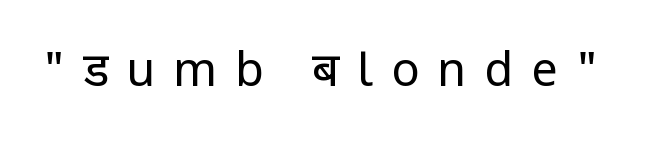
{"serif": "no", "italic": "no", "bold": "no", "weight": "regular", "width": "condensed", "stroke_contrast": "low", "x_height": "large", "monospaced": "no", "underline": "no", "letter_spacing": "wide", "letter_spacing_em": 0.38, "glyph_px": 47}
